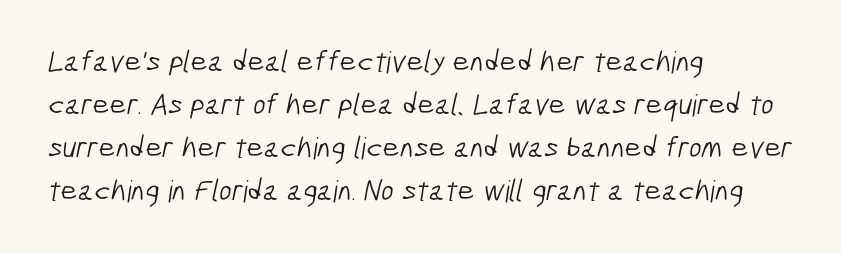
Students, note that the glyphs here touch the page at normal intervals. The glyphs are unaccompanied by any horizontal stroke below them. Notice how the passage keeps a crisp vertical edge on the left only. Normally led — the rows are evenly, conventionally spaced.
